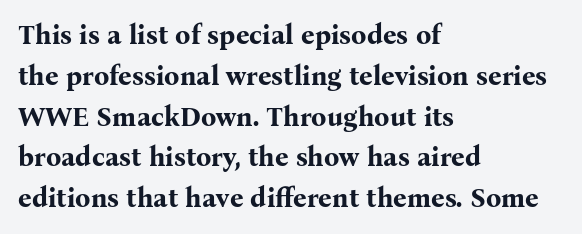
This is the regular roman posture of the typeface. Regarding leading, the lines here are spaced in the standard way. Heft: maximum for text — a bold. The specimen omits any rule beneath the text block's lines.
